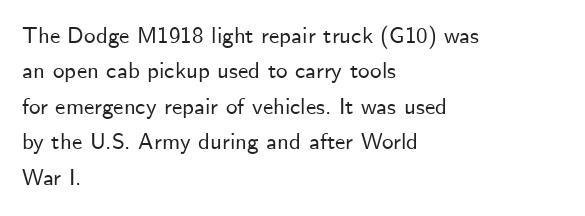
Q: Is the text italic (slanted)? A: No, it is upright.
Q: Is the text underlined? A: No.
Q: How is the paragraph aligned? A: Left-aligned.
Q: Is the spacing between letters normal or unusually wide? A: Normal.
Q: Is the spacing between lines tight, normal or loose? A: Normal.
